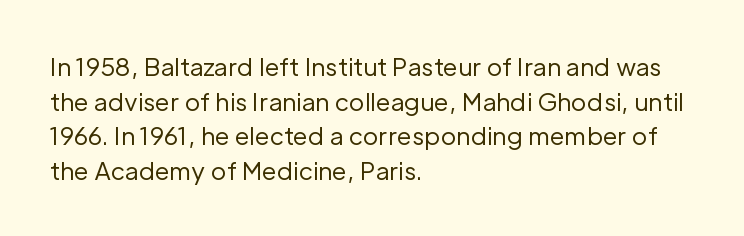
Q: Is the text bold? A: No.
Q: Is the text italic (slanted)? A: No, it is upright.
Q: Is the text underlined? A: No.
Q: How is the paragraph aligned? A: Left-aligned.
Q: Is the spacing between letters normal or unusually wide? A: Normal.
Q: Is the spacing between lines tight, normal or loose? A: Normal.
